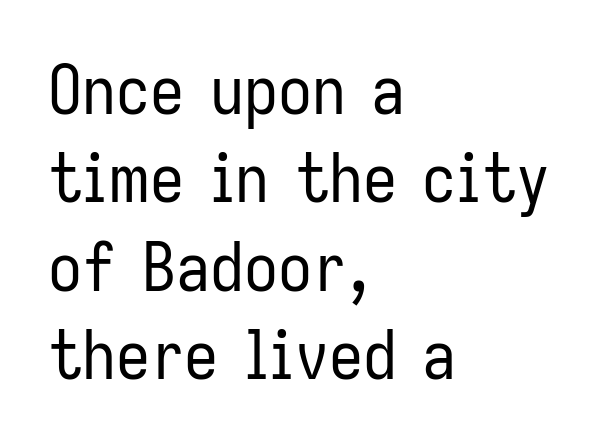
{"serif": "no", "italic": "no", "bold": "no", "weight": "regular", "width": "condensed", "stroke_contrast": "low", "x_height": "medium", "monospaced": "no", "underline": "no", "align": "left", "line_spacing": "normal", "line_spacing_ratio": 1.3, "letter_spacing": "normal", "letter_spacing_em": 0.0, "glyph_px": 68}
